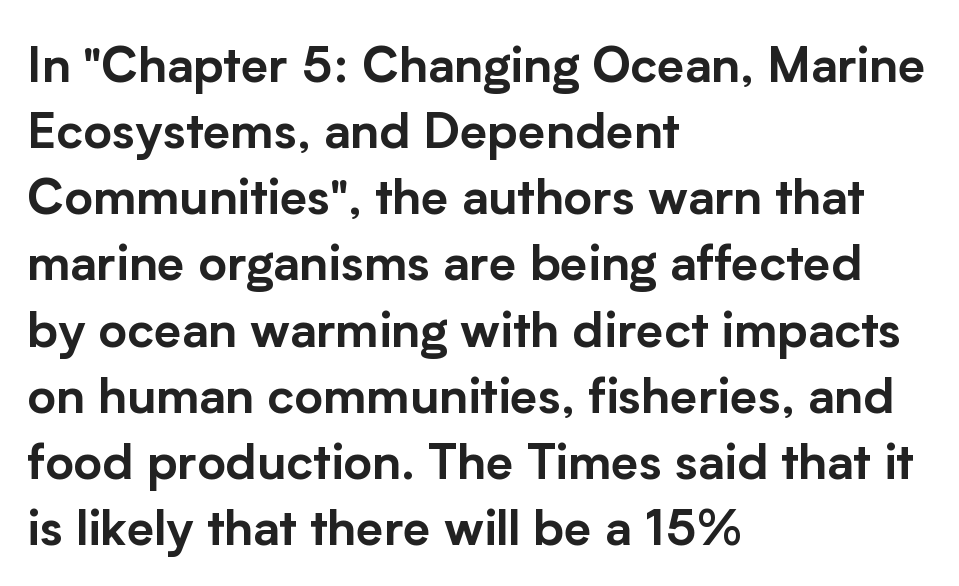
{"serif": "no", "italic": "no", "width": "normal", "stroke_contrast": "low", "x_height": "medium", "monospaced": "no", "underline": "no", "align": "left", "line_spacing": "normal", "line_spacing_ratio": 1.35, "letter_spacing": "normal", "letter_spacing_em": 0.0, "glyph_px": 49}
